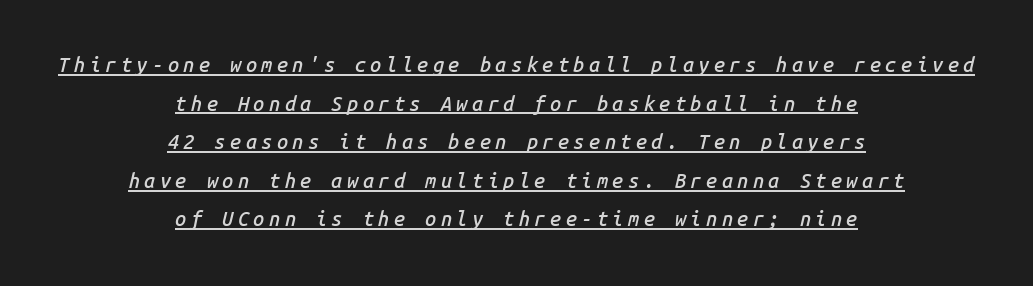
{"italic": "yes", "lean": "right", "slant_degrees": 14, "bold": "semi", "underline": "yes", "align": "center", "line_spacing": "loose", "line_spacing_ratio": 1.93, "letter_spacing": "wide", "letter_spacing_em": 0.22, "glyph_px": 20}
